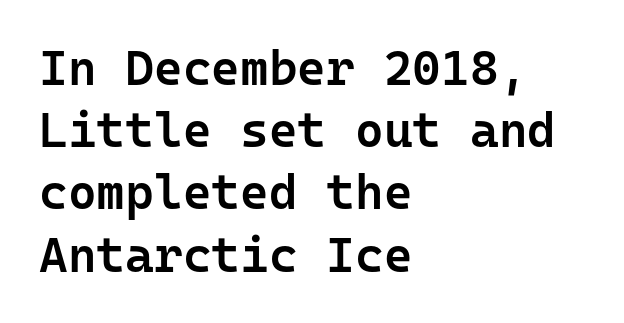
Q: Is the text bold? A: Semi-bold.
Q: Is the text italic (slanted)? A: No, it is upright.
Q: Is the typeface a serif or a sans-serif typeface? A: Sans-serif.
Q: Is the text underlined? A: No.
Q: How is the paragraph aligned? A: Left-aligned.
Q: Is the spacing between letters normal or unusually wide? A: Normal.
Q: Is the spacing between lines tight, normal or loose? A: Normal.
Q: Width (condensed, normal, or wide)? A: Normal.
Q: Stroke contrast? A: Low.
Q: x-height? A: Medium.
Q: Monospaced? A: Yes.
